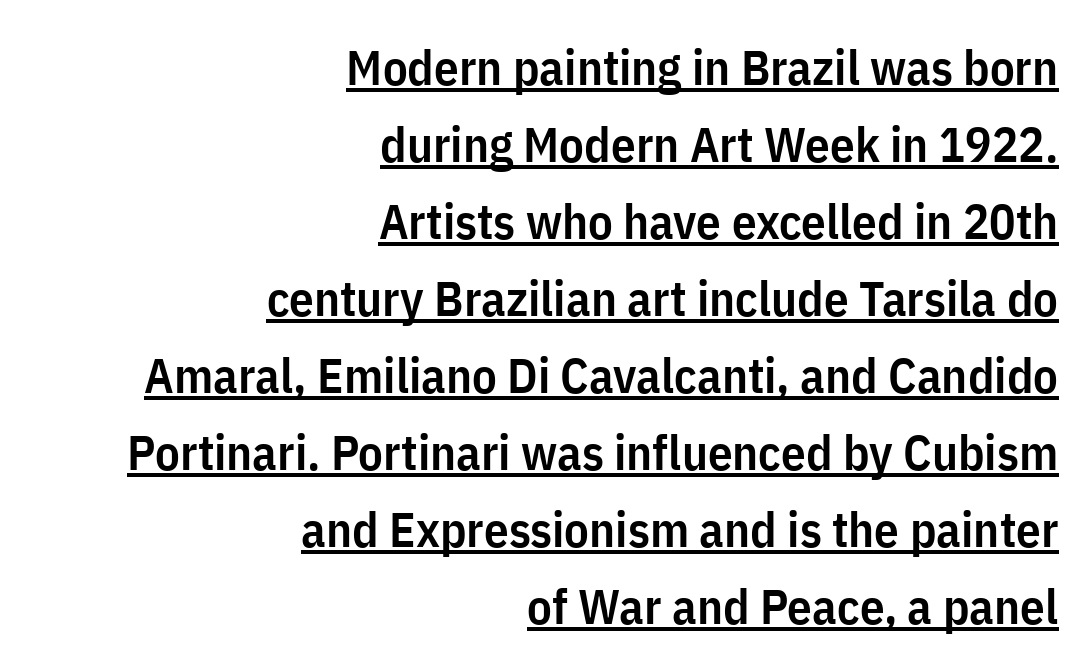
{"serif": "no", "italic": "no", "bold": "semi", "weight": "semibold", "width": "condensed", "stroke_contrast": "low", "x_height": "medium", "monospaced": "no", "underline": "yes", "align": "right", "line_spacing": "normal", "line_spacing_ratio": 1.57, "letter_spacing": "normal", "letter_spacing_em": 0.0, "glyph_px": 49}
